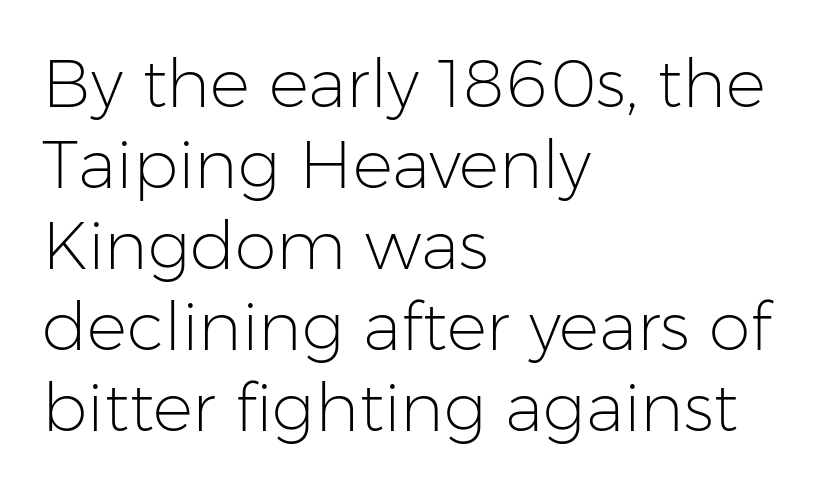
The image shows 67 px light sans-serif type, upright; set left-aligned, line spacing 1.21x, normal letter spacing, not underlined; low stroke contrast and a medium x-height.
